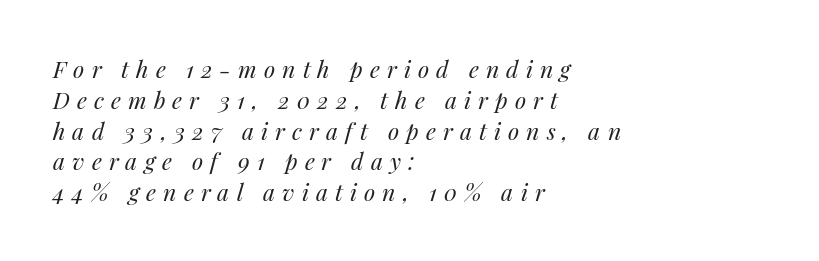
{"italic": "yes", "lean": "right", "slant_degrees": 14, "bold": "no", "underline": "no", "align": "left", "line_spacing": "normal", "line_spacing_ratio": 1.34, "letter_spacing": "wide", "letter_spacing_em": 0.31, "glyph_px": 23}
